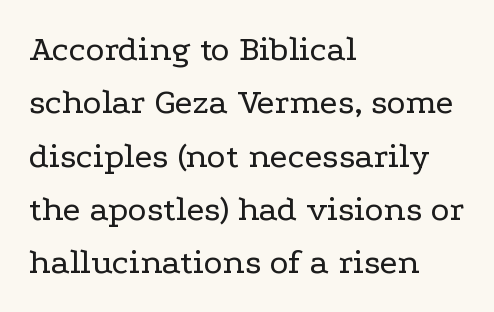
Upright lettering throughout. The rows are spaced the way most documents space them. Weight: not bold — regular or lighter. The type family on display is of the serif kind.
